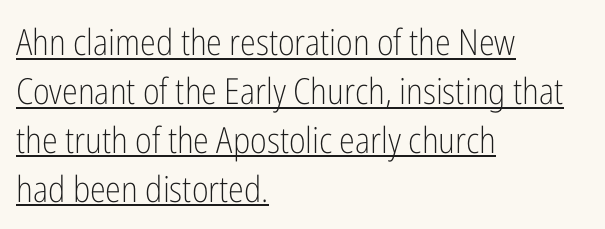
Check the space under the baseline: a stroke is drawn there. Serif or sans? Sans — the stroke terminals are bare. No extra tracking has been applied to these lines. Vertically, the passage feels balanced, rows spaced as you'd expect.
